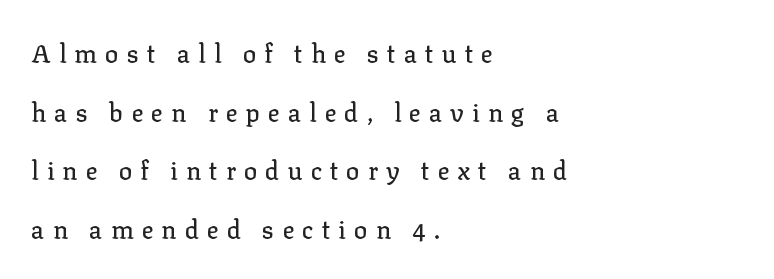
{"italic": "no", "underline": "no", "align": "left", "line_spacing": "loose", "line_spacing_ratio": 2.35, "letter_spacing": "wide", "letter_spacing_em": 0.32, "glyph_px": 25}
